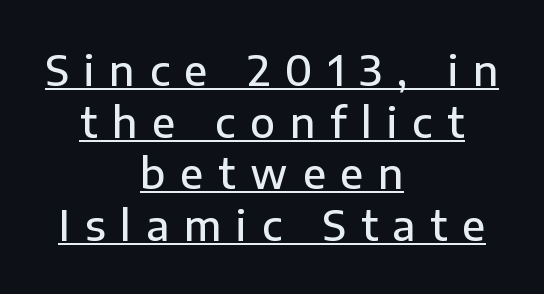
The image shows 41 px semibold sans-serif type, upright; set centered, normal line spacing (1.26x), unusually wide letter spacing (+0.36 em), underlined; low stroke contrast and a medium x-height.
